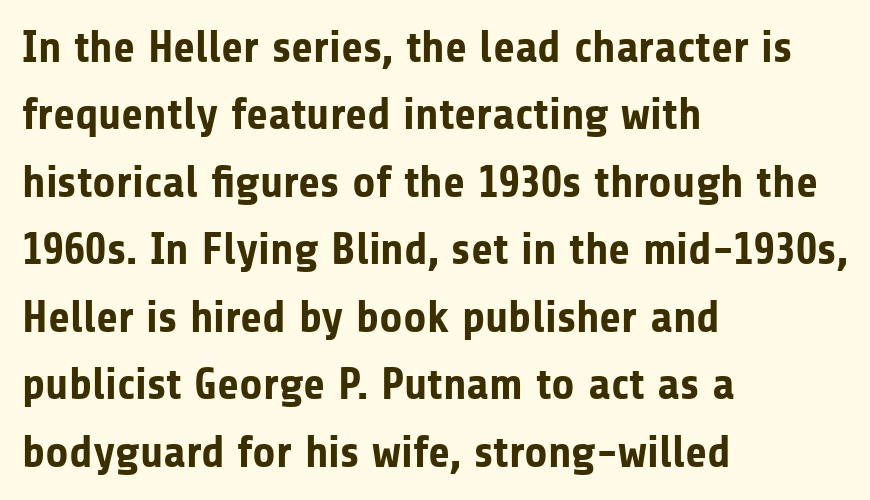
The image shows 45 px bold sans-serif type, upright; set left-aligned, normal line spacing (1.5x), normal letter spacing, not underlined; low stroke contrast and a medium x-height.
